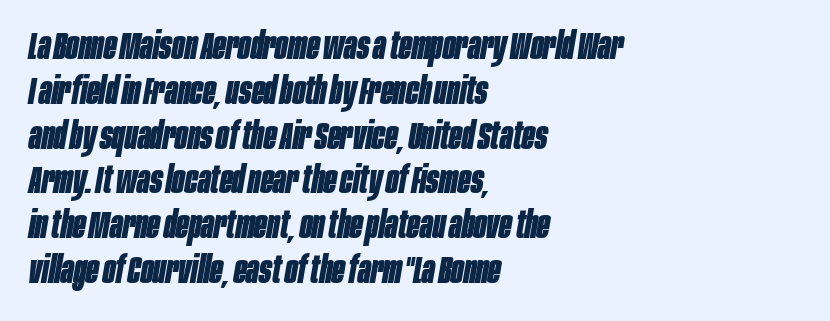
Q: Is the text bold? A: Yes.
Q: Is the text italic (slanted)? A: Yes, it leans right by about 10 degrees.
Q: Is the text underlined? A: No.
Q: How is the paragraph aligned? A: Left-aligned.
Q: Is the spacing between letters normal or unusually wide? A: Normal.
Q: Width (condensed, normal, or wide)? A: Condensed.
Q: Stroke contrast? A: Low.
Q: x-height? A: Large.
Q: Monospaced? A: No.
